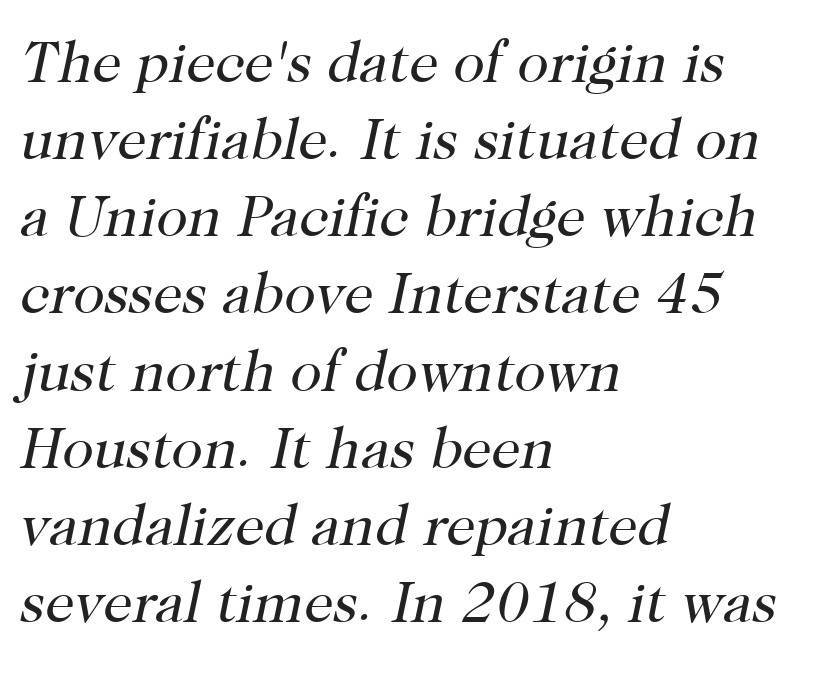
The image shows 58 px regular-weight serif type, italic (leaning right); set left-aligned, normal line spacing (1.33x), normal letter spacing, not underlined; high stroke contrast and a medium x-height.
